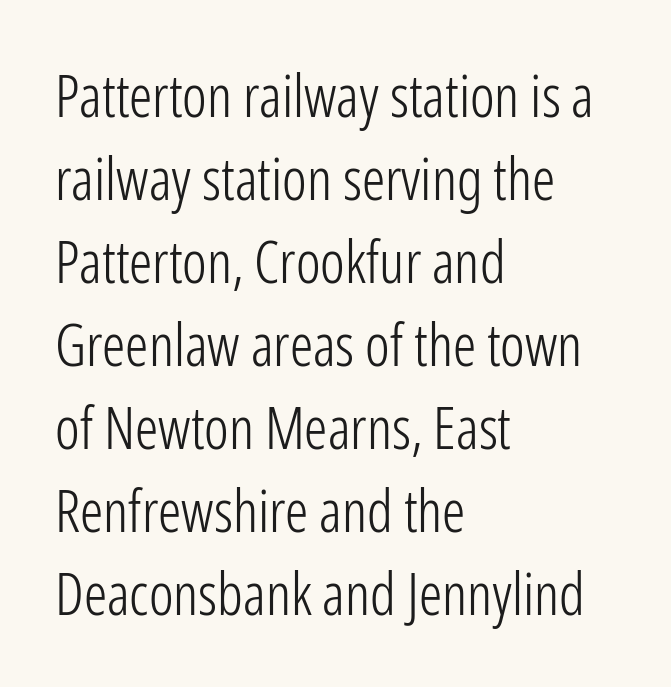
Note: no serifs on the glyphs. These lines are rendered in a variable-pitch font. Check under the words: just untouched page. Each word holds together tightly as a unit, with standard inter-letter gaps. This is the regular roman posture of the typeface. Unbolded letterforms with no extra heft.
